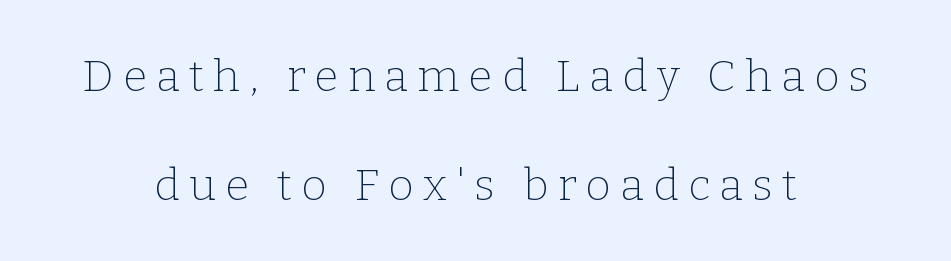
{"serif": "yes", "italic": "no", "bold": "no", "weight": "thin", "width": "normal", "stroke_contrast": "low", "x_height": "medium", "monospaced": "no", "underline": "no", "align": "center", "line_spacing": "loose", "line_spacing_ratio": 2.47, "letter_spacing": "wide", "letter_spacing_em": 0.21, "glyph_px": 44}
